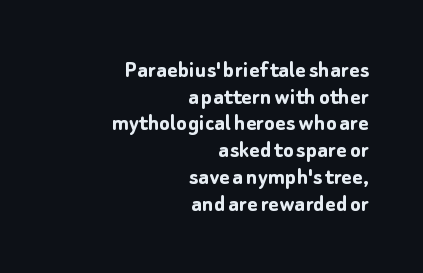
The passage shown stacks its lines with hardly any gap. Every stem runs plumb, perpendicular to the baseline. Plenty of ink on the page — the face is bold. Any mark beneath the type? The region is blank. Every row of glyphs terminates at an identical x-position on the right.
